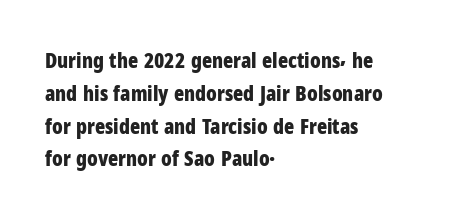
{"italic": "no", "bold": "yes", "underline": "no", "align": "left", "line_spacing": "normal", "line_spacing_ratio": 1.56, "letter_spacing": "normal", "letter_spacing_em": 0.0, "glyph_px": 21}
